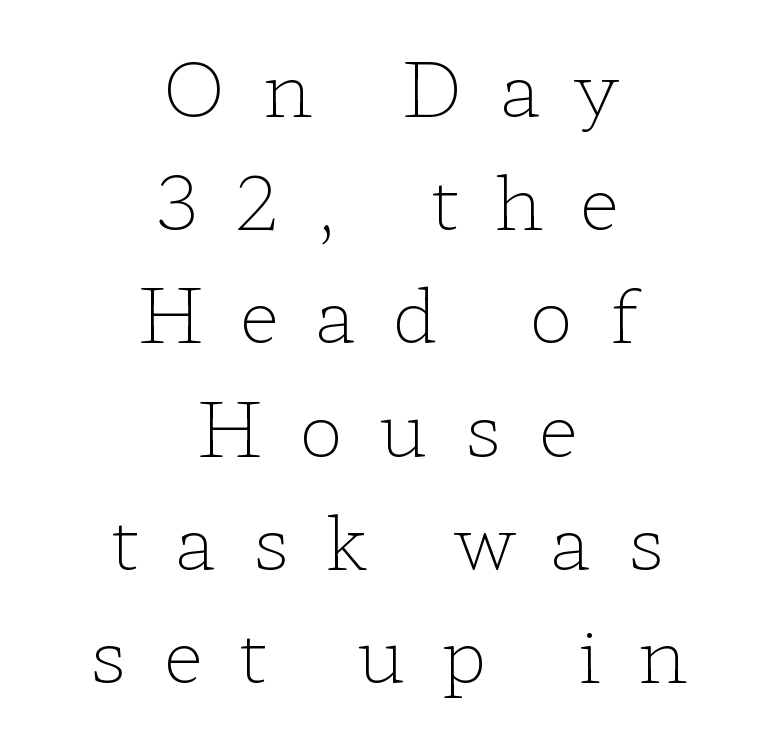
The image shows 75 px light, wide serif type, upright; set centered, normal line spacing (1.51x), unusually wide letter spacing (+0.48 em), not underlined; low stroke contrast and a medium x-height.
